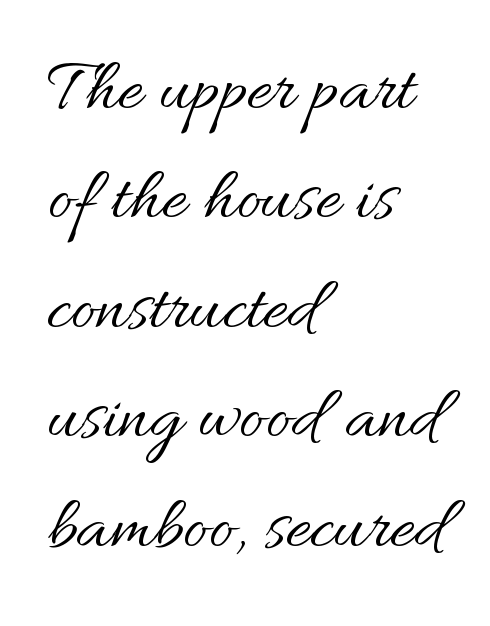
Character widths vary here, with narrow letters taking less room than wide ones. Underlining? Definitely not there. In terms of letterspacing, this is plain default setting. Alignment: flush left. No letter is thick-stroked: the sample isn't bold.
